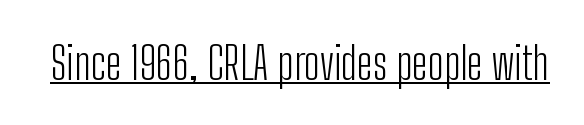
Each stroke keeps to a modest, everyday thickness or less. This sample uses a sans-serif face. Nope, not italic — everything's standing straight. Every word sits above its own underline.
